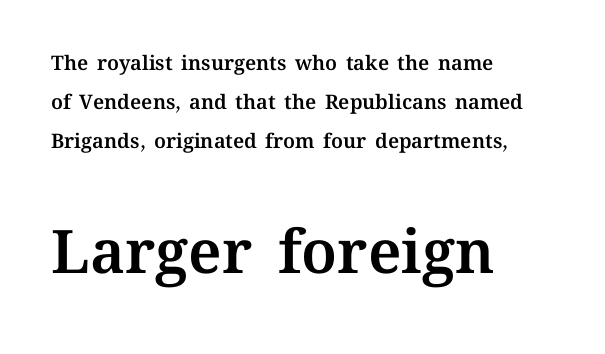
The image shows 60 px text type, upright; set left-aligned, loose line spacing (1.96x), normal letter spacing, not underlined; the second (bottom) block is 3.0x larger; medium stroke contrast and a medium x-height.
